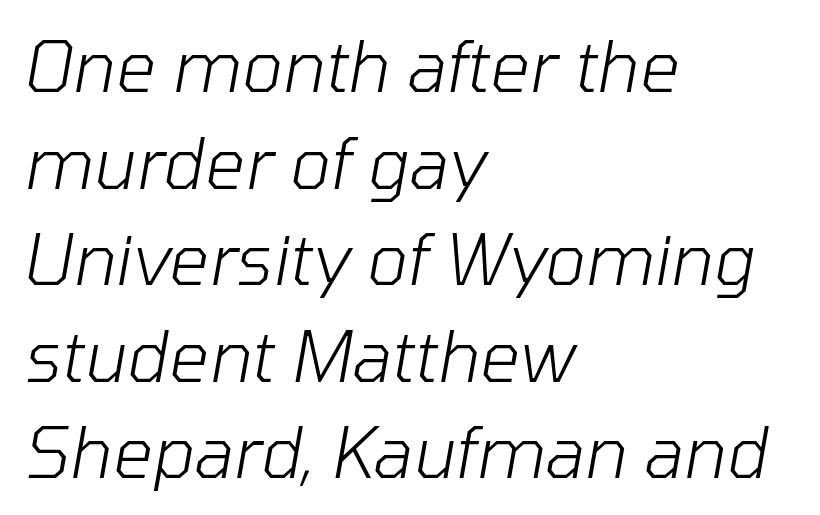
The lettering tilts uniformly, giving the passage an italic look. The area under the type is left untouched. Regarding leading, the lines here are spaced in the standard way. The font sits on the lighter half of the weight spectrum, regular included.
